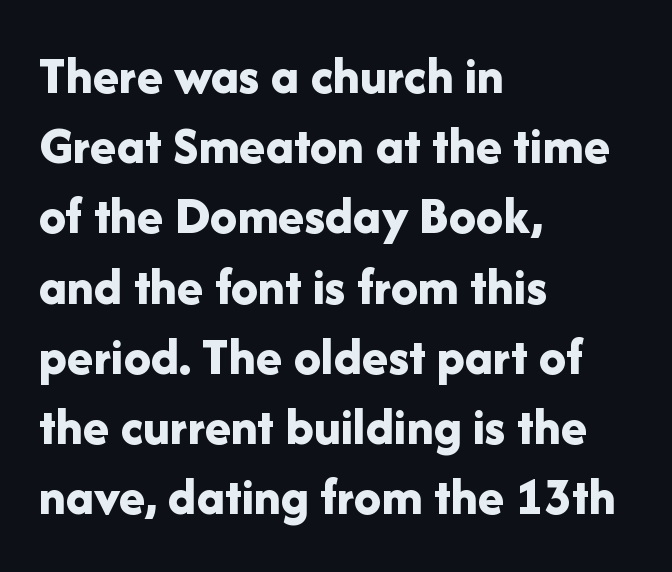
Q: Is the text bold? A: Yes.
Q: Is the text italic (slanted)? A: No, it is upright.
Q: Is the typeface a serif or a sans-serif typeface? A: Sans-serif.
Q: Is the text underlined? A: No.
Q: How is the paragraph aligned? A: Left-aligned.
Q: Is the spacing between letters normal or unusually wide? A: Normal.
Q: Is the spacing between lines tight, normal or loose? A: Normal.
Q: Width (condensed, normal, or wide)? A: Normal.
Q: Stroke contrast? A: Low.
Q: x-height? A: Medium.
Q: Monospaced? A: No.
